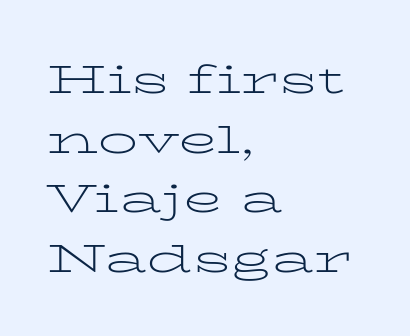
The image shows 40 px light, wide serif type, upright; set left-aligned, normal line spacing (1.49x), normal letter spacing, not underlined; low stroke contrast and a medium x-height.
